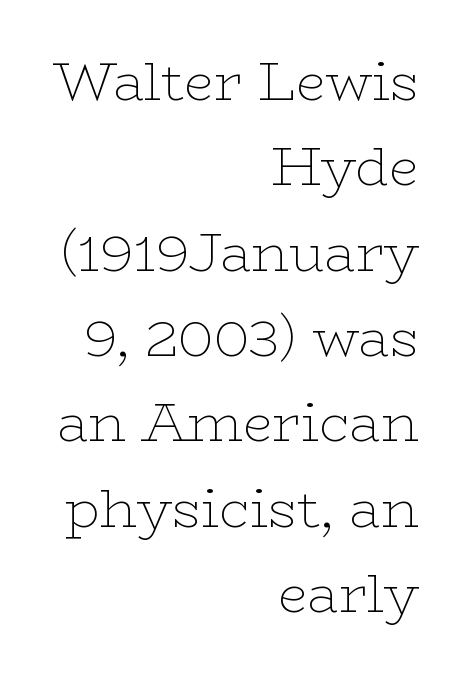
These lines keep a tight, regular rhythm from letter to letter. The block of text has a typical density, with ordinary space between rows. Typographically, this falls in the serif category. A clean baseline with only descenders dipping below it. Here the designer chose a conventional face with non-uniform glyph widths.
